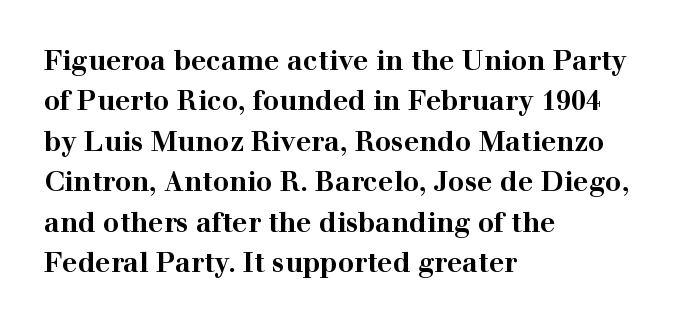
{"italic": "no", "bold": "yes", "underline": "no", "align": "left", "line_spacing": "normal", "line_spacing_ratio": 1.5, "letter_spacing": "normal", "letter_spacing_em": 0.0, "glyph_px": 27}
